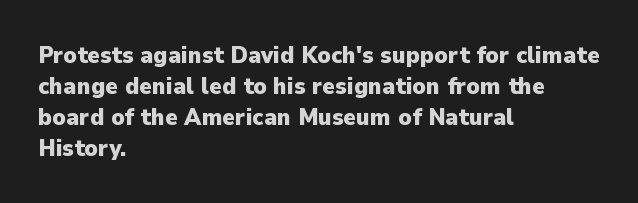
If you measured baseline to baseline, you'd find a middling distance. The specimen reads as upright at a glance. Glyph-to-glyph distance matches everyday printed text. Heavy, bold letterforms. Each row of text sits above clean, open space.
